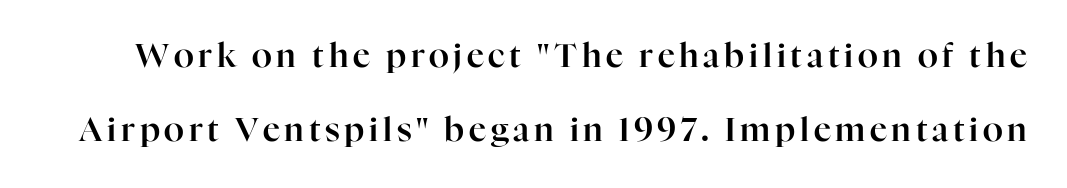
The image shows 33 px serif type, upright; set loose line spacing (2.23x), not underlined; high stroke contrast and a medium x-height.
